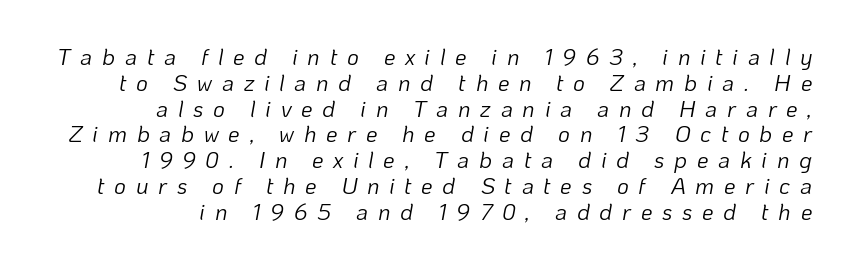
Q: Is the text bold? A: No.
Q: Is the text italic (slanted)? A: Yes, it leans right by about 10 degrees.
Q: Is the text underlined? A: No.
Q: How is the paragraph aligned? A: Right-aligned.
Q: Is the spacing between letters normal or unusually wide? A: Unusually wide.
Q: Is the spacing between lines tight, normal or loose? A: Tight.
